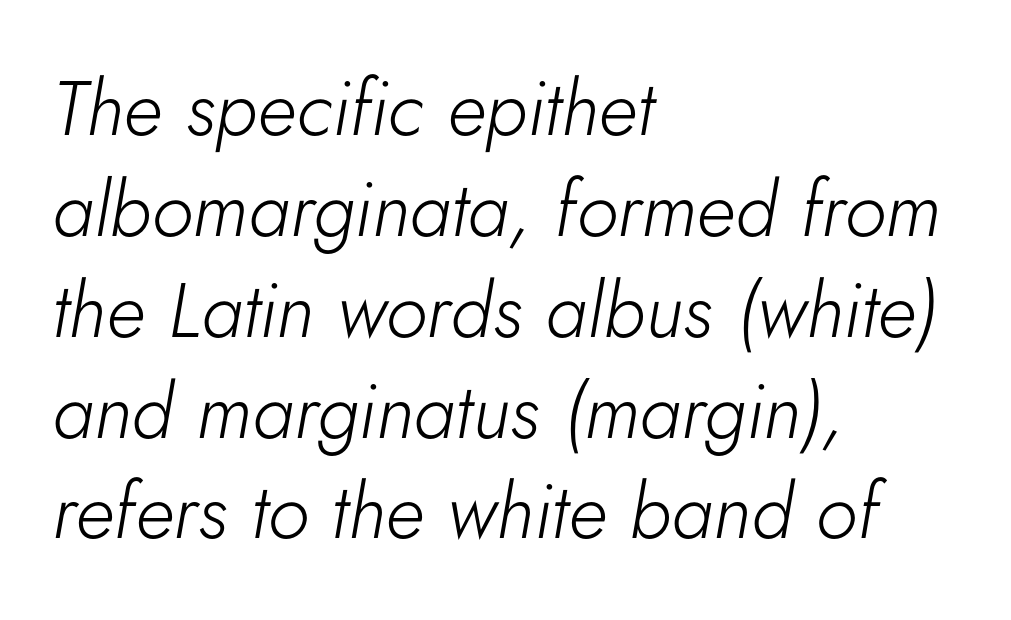
This sample has the flowing, uneven cadence of proportional lettering. It's the slanting kind of type. Letters rest on an invisible, unmarked baseline. The rendering keeps characters at their native spacing. Notice how the passage keeps a crisp vertical edge on the left only. Evenly set lines give the paragraph a standard silhouette.
